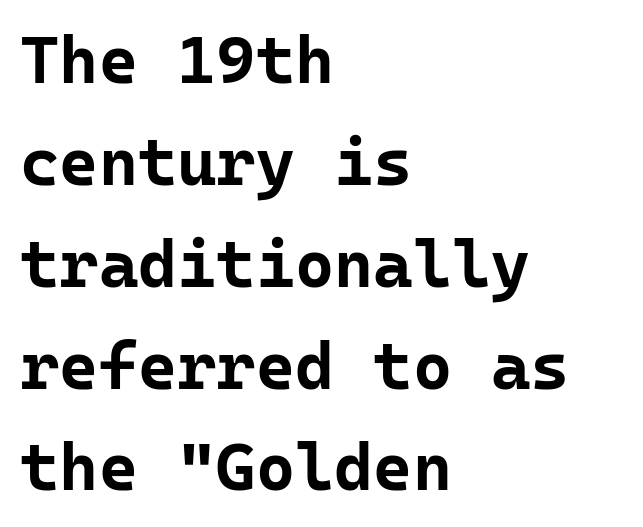
The image shows 67 px bold sans-serif type, upright, monospaced; set left-aligned, normal line spacing (1.52x), normal letter spacing, not underlined; low stroke contrast and a medium x-height.
